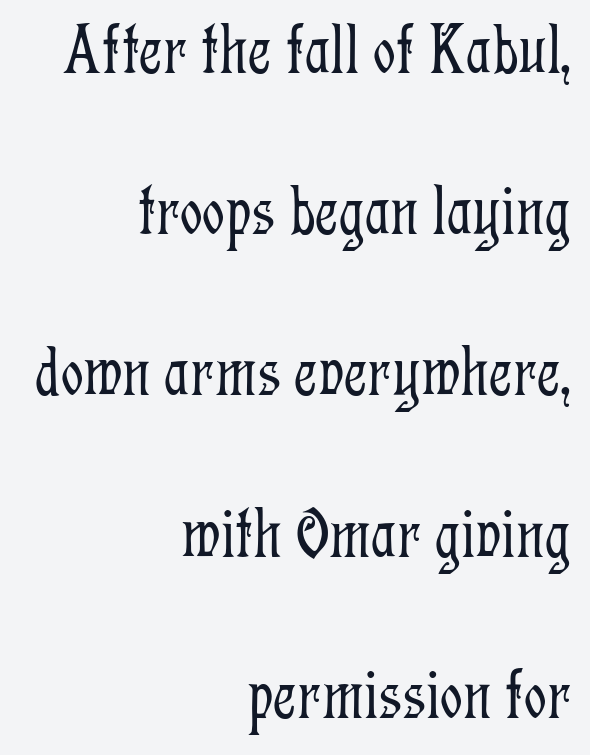
Q: Is the text bold? A: No.
Q: Is the text italic (slanted)? A: No, it is upright.
Q: Is the typeface a serif or a sans-serif typeface? A: Serif.
Q: Is the text underlined? A: No.
Q: How is the paragraph aligned? A: Right-aligned.
Q: Is the spacing between letters normal or unusually wide? A: Normal.
Q: Is the spacing between lines tight, normal or loose? A: Loose.
Q: Width (condensed, normal, or wide)? A: Condensed.
Q: Stroke contrast? A: Low.
Q: x-height? A: Medium.
Q: Monospaced? A: No.
